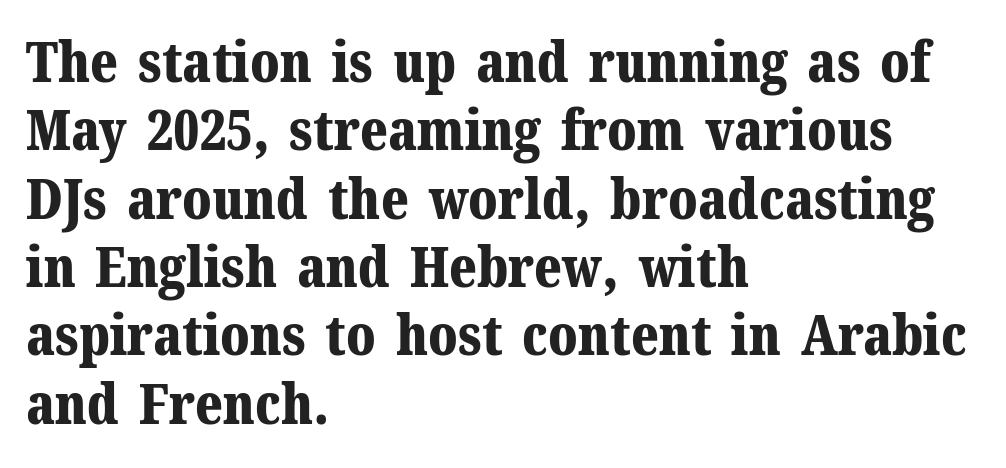
Q: Is the text bold? A: Yes.
Q: Is the text italic (slanted)? A: No, it is upright.
Q: Is the typeface a serif or a sans-serif typeface? A: Serif.
Q: Is the text underlined? A: No.
Q: How is the paragraph aligned? A: Left-aligned.
Q: Is the spacing between letters normal or unusually wide? A: Normal.
Q: Width (condensed, normal, or wide)? A: Normal.
Q: Stroke contrast? A: Medium.
Q: x-height? A: Medium.
Q: Monospaced? A: No.
